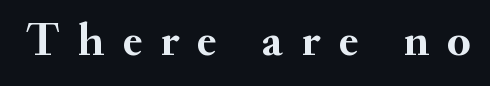
Q: Is the text bold? A: Yes.
Q: Is the text italic (slanted)? A: No, it is upright.
Q: Is the typeface a serif or a sans-serif typeface? A: Serif.
Q: Is the text underlined? A: No.
Q: Is the spacing between letters normal or unusually wide? A: Unusually wide.
Q: Width (condensed, normal, or wide)? A: Normal.
Q: Stroke contrast? A: Medium.
Q: x-height? A: Small.
Q: Monospaced? A: No.
